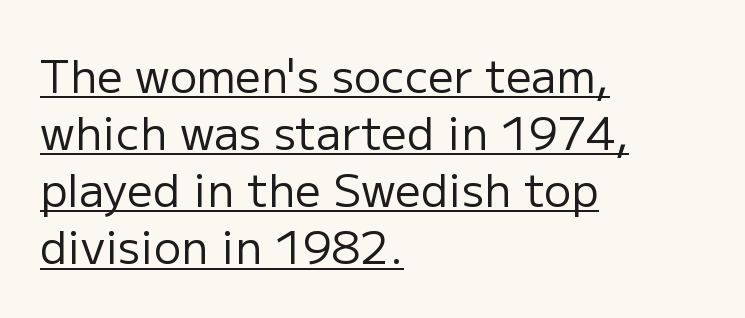
Q: Is the text bold? A: No.
Q: Is the text italic (slanted)? A: No, it is upright.
Q: Is the typeface a serif or a sans-serif typeface? A: Sans-serif.
Q: Is the text underlined? A: Yes.
Q: How is the paragraph aligned? A: Left-aligned.
Q: Is the spacing between letters normal or unusually wide? A: Normal.
Q: Is the spacing between lines tight, normal or loose? A: Normal.
Q: Width (condensed, normal, or wide)? A: Normal.
Q: Stroke contrast? A: Low.
Q: x-height? A: Medium.
Q: Monospaced? A: No.
